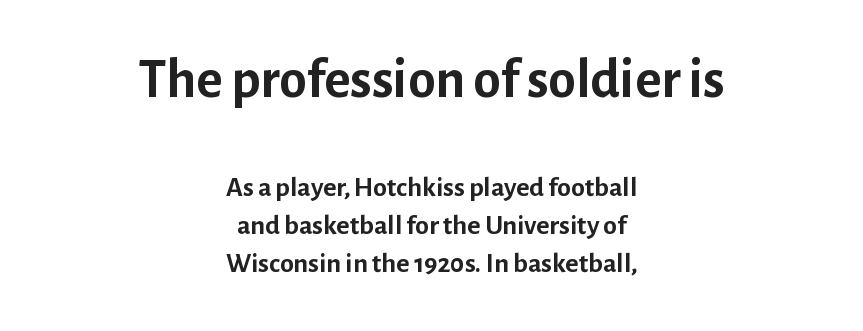
Q: Is the text bold? A: Yes.
Q: Is the text italic (slanted)? A: No, it is upright.
Q: Is the typeface a serif or a sans-serif typeface? A: Sans-serif.
Q: Is the text underlined? A: No.
Q: How is the paragraph aligned? A: Centered.
Q: Is the spacing between letters normal or unusually wide? A: Normal.
Q: Is the spacing between lines tight, normal or loose? A: Normal.
Q: Which block of text is set in a larger size, the first (top) or the second (bottom)? A: The first (top) one.
Q: Width (condensed, normal, or wide)? A: Normal.
Q: Stroke contrast? A: Low.
Q: x-height? A: Medium.
Q: Monospaced? A: No.
